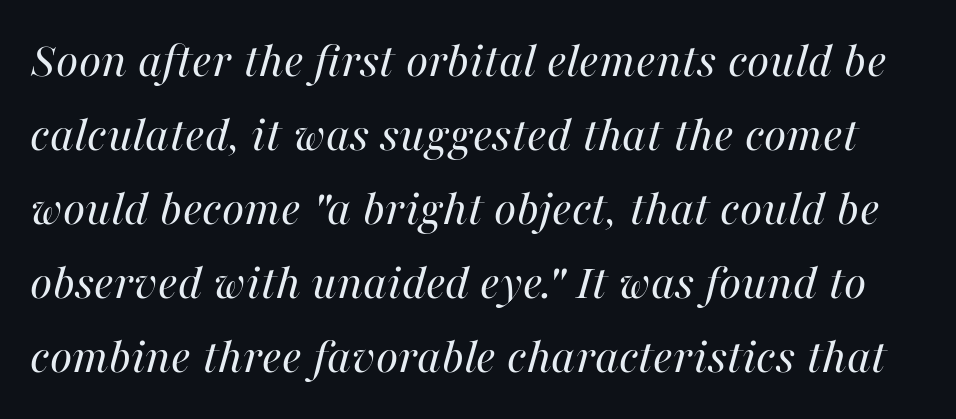
{"italic": "yes", "lean": "right", "slant_degrees": 16, "bold": "no", "weight": "regular", "width": "normal", "stroke_contrast": "high", "x_height": "medium", "monospaced": "no", "underline": "no", "line_spacing": "normal", "line_spacing_ratio": 1.45, "letter_spacing": "normal", "letter_spacing_em": 0.0, "glyph_px": 51}
